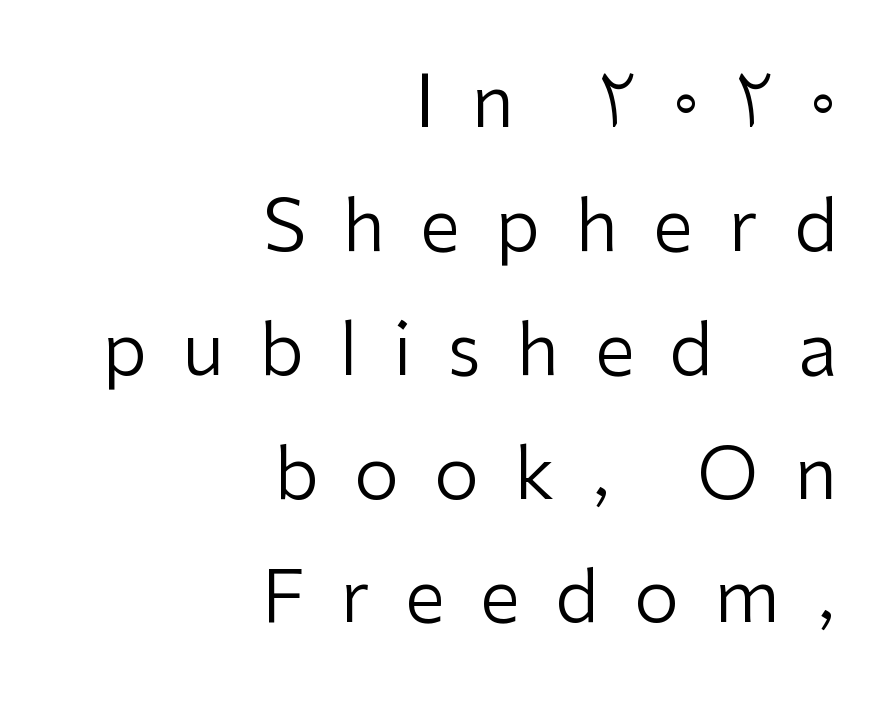
The image shows 72 px regular-weight sans-serif type, upright; set right-aligned, line spacing 1.72x, unusually wide letter spacing (+0.49 em), not underlined; low stroke contrast and a medium x-height.
